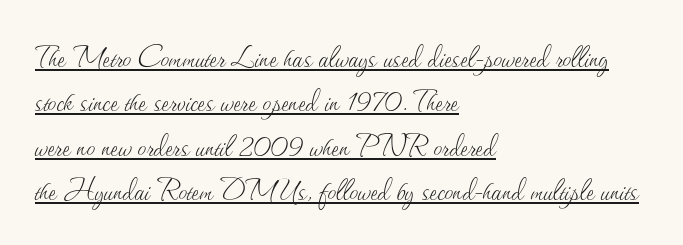
Q: Is the text bold? A: No.
Q: Is the text italic (slanted)? A: Yes.
Q: Is the text underlined? A: Yes.
Q: How is the paragraph aligned? A: Left-aligned.
Q: Is the spacing between letters normal or unusually wide? A: Normal.
Q: Is the spacing between lines tight, normal or loose? A: Normal.
Q: Width (condensed, normal, or wide)? A: Normal.
Q: Stroke contrast? A: Medium.
Q: x-height? A: Small.
Q: Monospaced? A: No.
